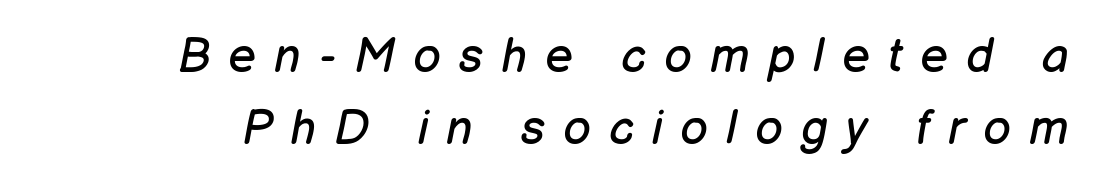
The image shows 48 px regular-weight type, italic (leaning right); set normal line spacing (1.49x), unusually wide letter spacing (+0.37 em), not underlined; low stroke contrast and a medium x-height.
